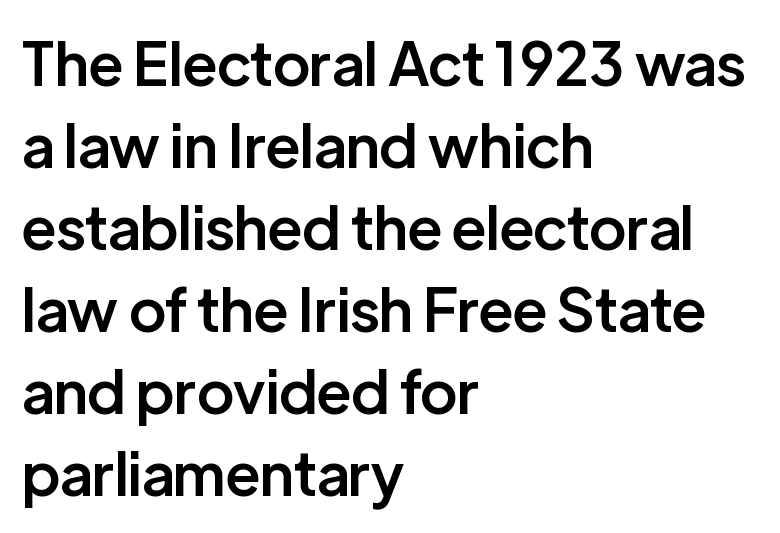
Serif or sans? Sans — the stroke terminals are bare. Leading: standard. The passage is arranged the way most books set body copy — flush left. Italic? Not at all — the glyphs are vertical. Letter spacing: default. Emphasis by weight is partial: semibold.
